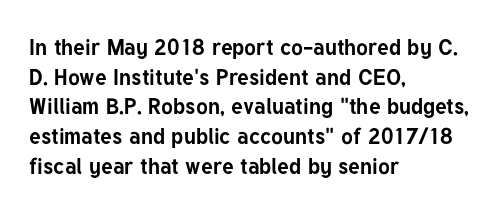
Q: Is the text bold? A: Yes.
Q: Is the text italic (slanted)? A: No, it is upright.
Q: Is the text underlined? A: No.
Q: How is the paragraph aligned? A: Left-aligned.
Q: Is the spacing between letters normal or unusually wide? A: Normal.
Q: Is the spacing between lines tight, normal or loose? A: Normal.
